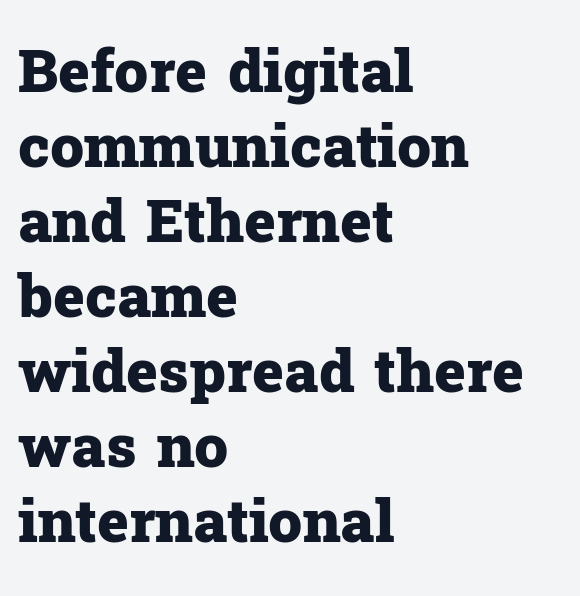
{"serif": "yes", "italic": "no", "bold": "yes", "weight": "heavy", "width": "normal", "stroke_contrast": "low", "x_height": "medium", "monospaced": "no", "underline": "no", "align": "left", "line_spacing": "normal", "line_spacing_ratio": 1.25, "letter_spacing": "normal", "letter_spacing_em": 0.0, "glyph_px": 60}
